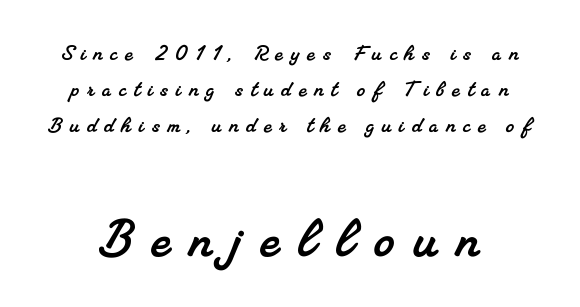
The image shows 64 px serif type; set normal line spacing (1.39x), unusually wide letter spacing (+0.31 em), not underlined; the second (bottom) block is 2.46x larger; medium stroke contrast and a small x-height.
